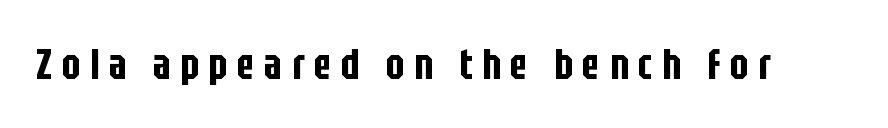
{"serif": "no", "italic": "no", "width": "condensed", "stroke_contrast": "low", "x_height": "large", "monospaced": "no", "underline": "no", "letter_spacing": "wide", "letter_spacing_em": 0.23, "glyph_px": 43}
